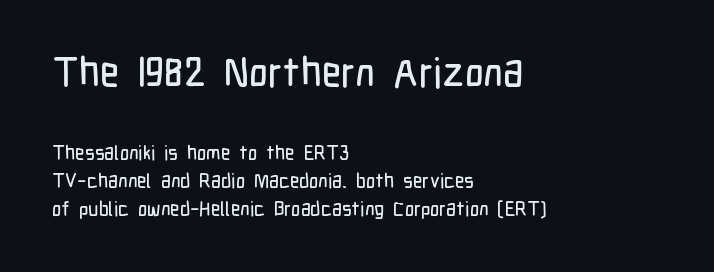
Q: Is the text italic (slanted)? A: No, it is upright.
Q: Is the typeface a serif or a sans-serif typeface? A: Sans-serif.
Q: Is the text underlined? A: No.
Q: How is the paragraph aligned? A: Left-aligned.
Q: Is the spacing between letters normal or unusually wide? A: Normal.
Q: Is the spacing between lines tight, normal or loose? A: Normal.
Q: Which block of text is set in a larger size, the first (top) or the second (bottom)? A: The first (top) one.
Q: Width (condensed, normal, or wide)? A: Condensed.
Q: Stroke contrast? A: Low.
Q: x-height? A: Medium.
Q: Monospaced? A: No.
